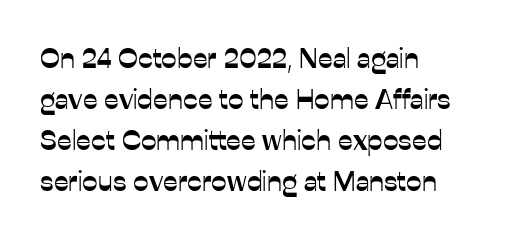
The image shows 28 px sans-serif type, upright; set left-aligned, normal line spacing (1.47x), normal letter spacing, not underlined; low stroke contrast and a medium x-height.
